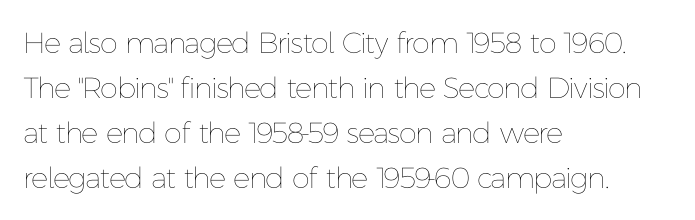
Q: Is the text bold? A: No.
Q: Is the text italic (slanted)? A: No, it is upright.
Q: Is the text underlined? A: No.
Q: How is the paragraph aligned? A: Left-aligned.
Q: Is the spacing between letters normal or unusually wide? A: Normal.
Q: Is the spacing between lines tight, normal or loose? A: Normal.
Q: Width (condensed, normal, or wide)? A: Normal.
Q: Stroke contrast? A: Low.
Q: x-height? A: Medium.
Q: Monospaced? A: No.
